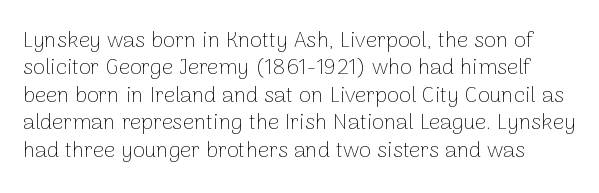
The image shows 22 px text type, upright; set normal line spacing (1.25x), normal letter spacing, not underlined.
